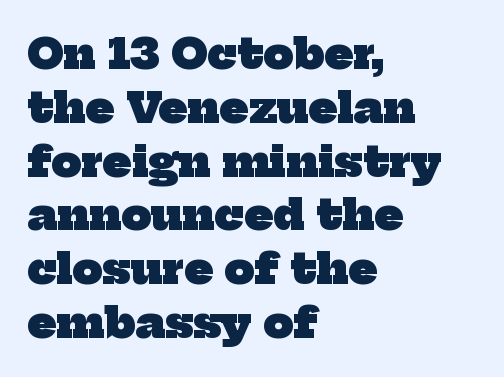
The image shows 42 px heavy serif type; set left-aligned, normal line spacing (1.28x), normal letter spacing, not underlined; low stroke contrast and a medium x-height.
